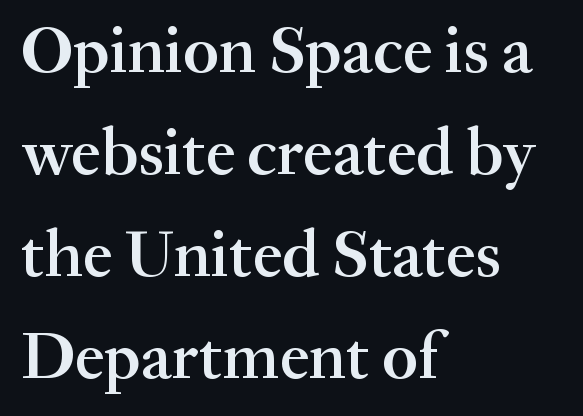
The image shows 67 px semibold serif type, upright; set left-aligned, normal line spacing (1.52x), normal letter spacing, not underlined; medium stroke contrast and a small x-height.
